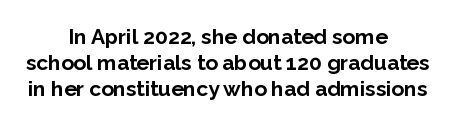
The image shows 21 px bold type, upright; set centered, line spacing 1.24x, normal letter spacing, not underlined.
